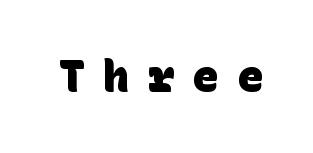
{"serif": "no", "bold": "yes", "weight": "heavy", "width": "normal", "stroke_contrast": "low", "x_height": "large", "underline": "no", "letter_spacing": "wide", "letter_spacing_em": 0.41, "glyph_px": 44}
